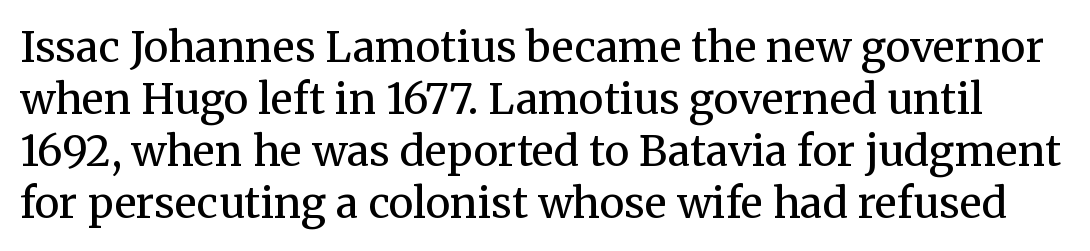
The image shows 42 px regular-weight serif type, upright; set line spacing 1.24x, normal letter spacing, not underlined; medium stroke contrast and a medium x-height.
